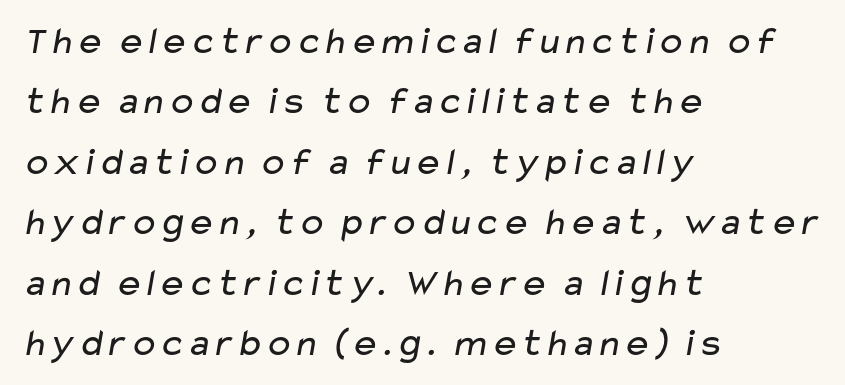
{"serif": "no", "bold": "no", "weight": "regular", "width": "wide", "stroke_contrast": "low", "x_height": "medium", "monospaced": "no", "underline": "no", "align": "left", "line_spacing": "normal", "line_spacing_ratio": 1.55, "letter_spacing": "normal", "letter_spacing_em": 0.0, "glyph_px": 39}
